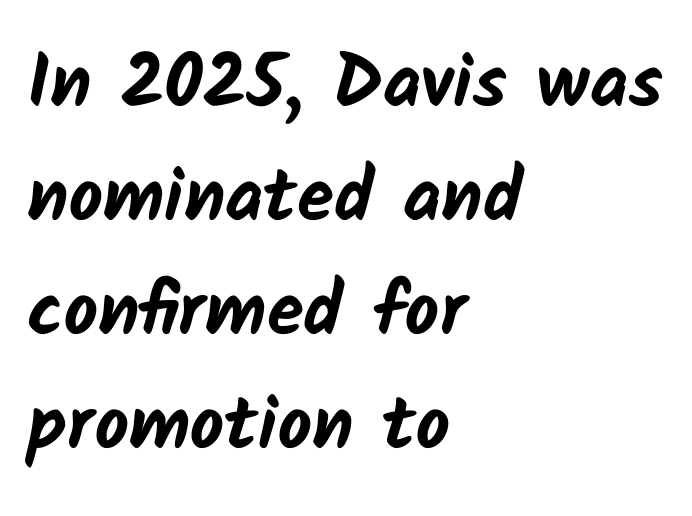
Line starts are locked; line ends wander. The words here are not underlined. Short note: letters normally spaced. Leading matches the norm, producing a regular column. The type family on display is of the sans-serif kind.
